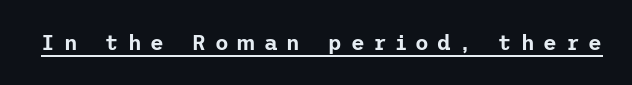
The image shows 21 px text type, upright; set unusually wide letter spacing (+0.42 em), underlined.
